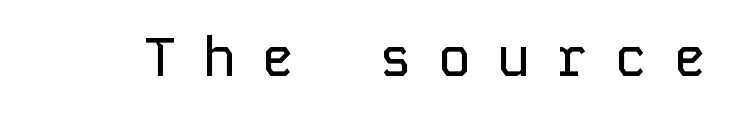
{"serif": "no", "italic": "no", "width": "normal", "stroke_contrast": "low", "x_height": "medium", "monospaced": "yes", "underline": "no", "letter_spacing": "wide", "letter_spacing_em": 0.49, "glyph_px": 54}
